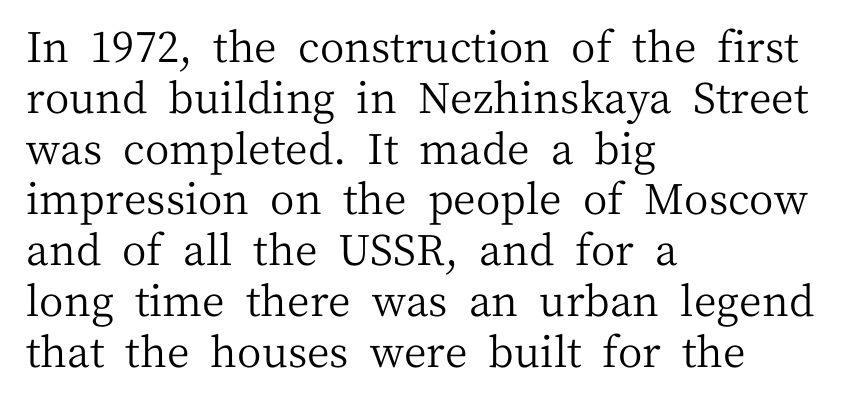
This sample is left-justified, so line endings fall wherever the words run out. The strokes carry an ordinary text weight at most. Is the letter spacing exaggerated? No — it looks like the ordinary default. This is roman type, the default non-slanted kind. Check under the words: just untouched page.
